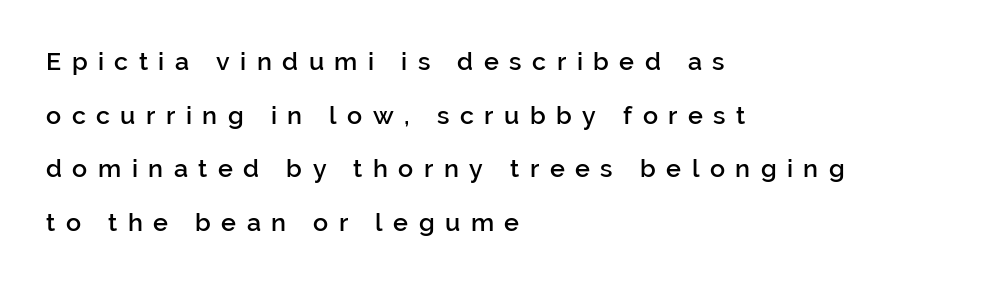
{"italic": "no", "bold": "semi", "underline": "no", "align": "left", "line_spacing": "loose", "line_spacing_ratio": 2.15, "letter_spacing": "wide", "letter_spacing_em": 0.42, "glyph_px": 25}
